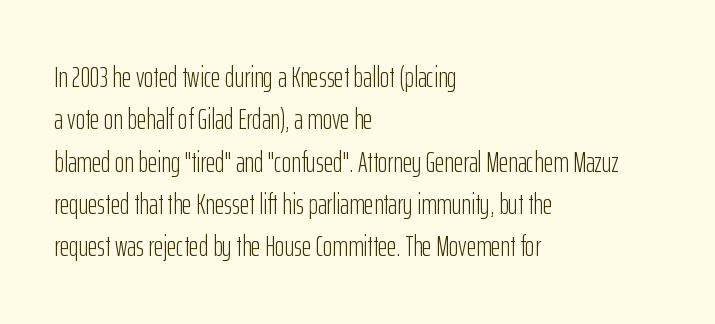
Q: Is the text bold? A: No.
Q: Is the text italic (slanted)? A: No, it is upright.
Q: Is the typeface a serif or a sans-serif typeface? A: Sans-serif.
Q: Is the text underlined? A: No.
Q: How is the paragraph aligned? A: Left-aligned.
Q: Is the spacing between letters normal or unusually wide? A: Normal.
Q: Is the spacing between lines tight, normal or loose? A: Normal.
Q: Width (condensed, normal, or wide)? A: Condensed.
Q: Stroke contrast? A: Low.
Q: x-height? A: Medium.
Q: Monospaced? A: No.
